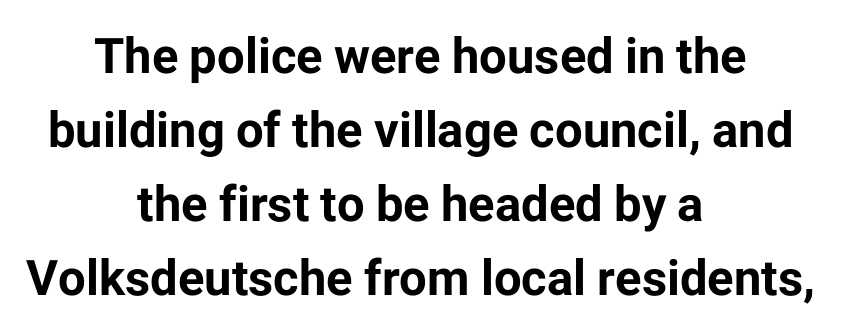
The image shows 49 px bold sans-serif type, upright; set centered, normal line spacing (1.51x), normal letter spacing, not underlined; low stroke contrast and a medium x-height.
